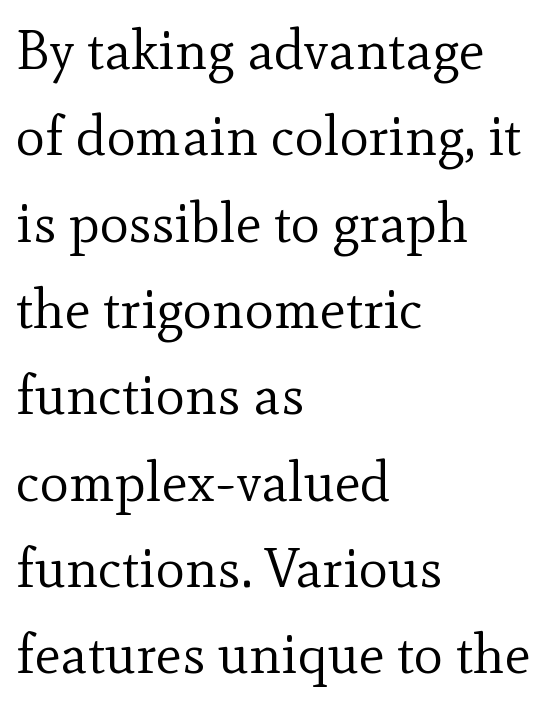
The image shows 55 px regular-weight serif type, upright; set left-aligned, normal line spacing (1.57x), normal letter spacing, not underlined; a small x-height.
